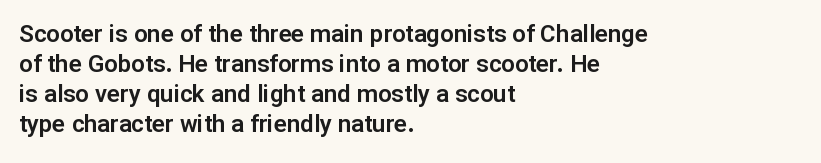
{"italic": "no", "underline": "no", "align": "left", "line_spacing": "normal", "line_spacing_ratio": 1.25, "letter_spacing": "normal", "letter_spacing_em": 0.0, "glyph_px": 24}
